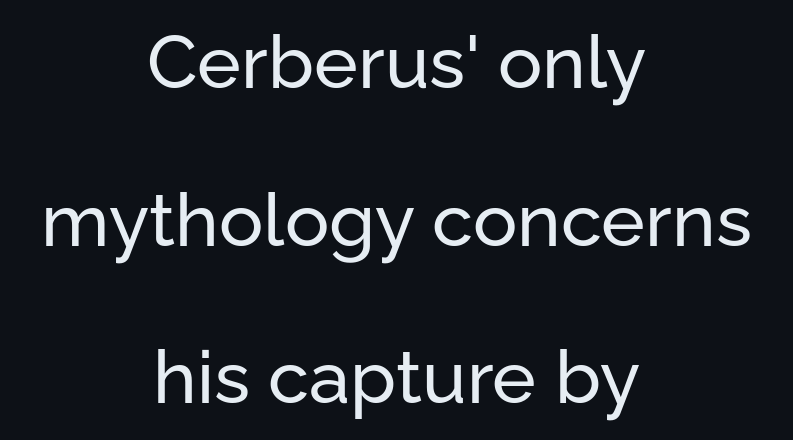
The tracking reads as untouched default to a designer's eye. The paragraph has two soft edges and a firm central axis. A clean baseline with only descenders dipping below it. No feet cap the strokes, marking this as sans-serif type. These lines stand farther apart than default settings would place them.
